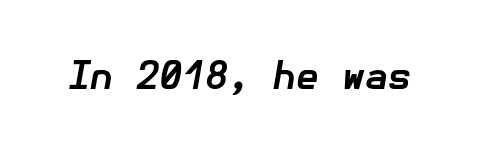
{"italic": "yes", "lean": "right", "slant_degrees": 10, "bold": "yes", "weight": "bold", "width": "normal", "stroke_contrast": "low", "x_height": "medium", "underline": "no", "letter_spacing": "normal", "letter_spacing_em": 0.0, "glyph_px": 37}
